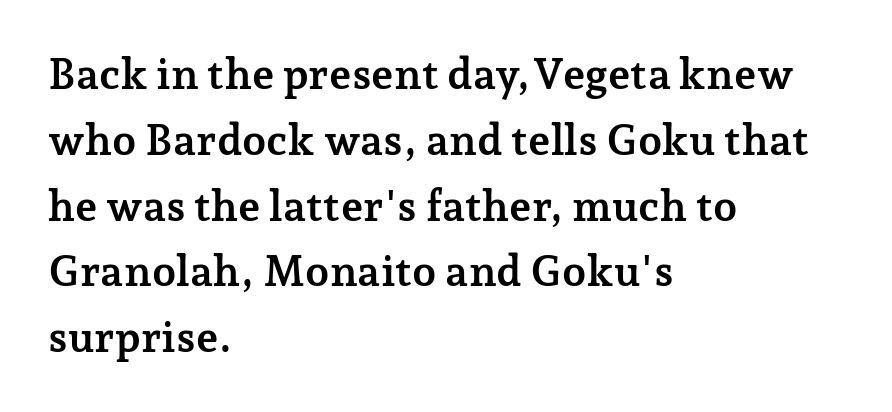
Default kerning and tracking; the words read as compact shapes. Tall strokes in this sample are plumb rather than angled. Weight check: bold — yes, fully. The baseline area is clear.
